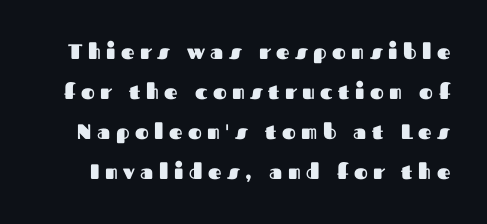
Q: Is the text bold? A: Yes.
Q: Is the text italic (slanted)? A: No, it is upright.
Q: Is the text underlined? A: No.
Q: Is the spacing between letters normal or unusually wide? A: Unusually wide.
Q: Is the spacing between lines tight, normal or loose? A: Loose.
